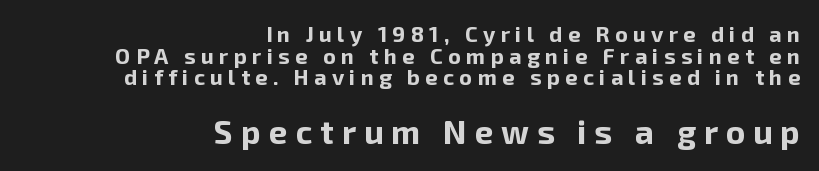
The image shows 33 px bold sans-serif type, upright; set right-aligned, tight line spacing (0.98x), unusually wide letter spacing (+0.24 em), not underlined; the second (bottom) block is 1.5x larger; low stroke contrast and a medium x-height.
